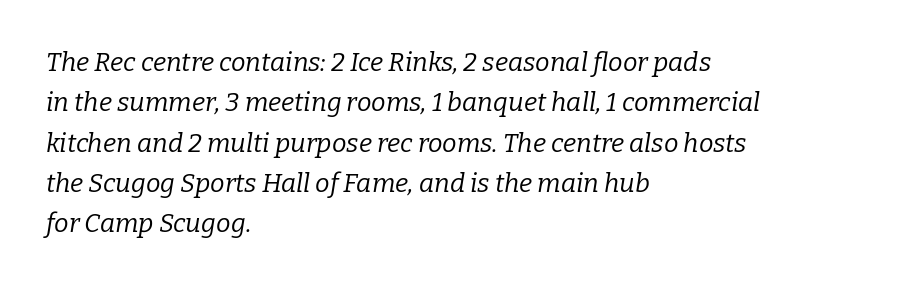
Q: Is the text bold? A: No.
Q: Is the text italic (slanted)? A: Yes, it leans right by about 9 degrees.
Q: Is the text underlined? A: No.
Q: How is the paragraph aligned? A: Left-aligned.
Q: Is the spacing between letters normal or unusually wide? A: Normal.
Q: Is the spacing between lines tight, normal or loose? A: Normal.
